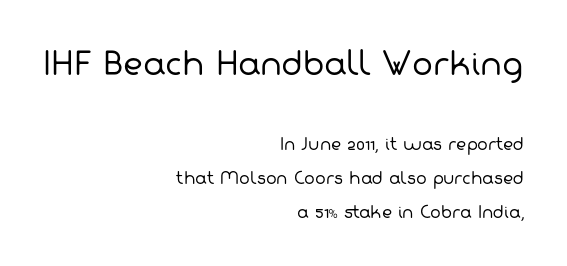
Looks like regular typesetting: each glyph gets only the width it needs. Line endings align vertically; line beginnings do not. Has an underline been added? It has not. Note: no serifs on the glyphs.
